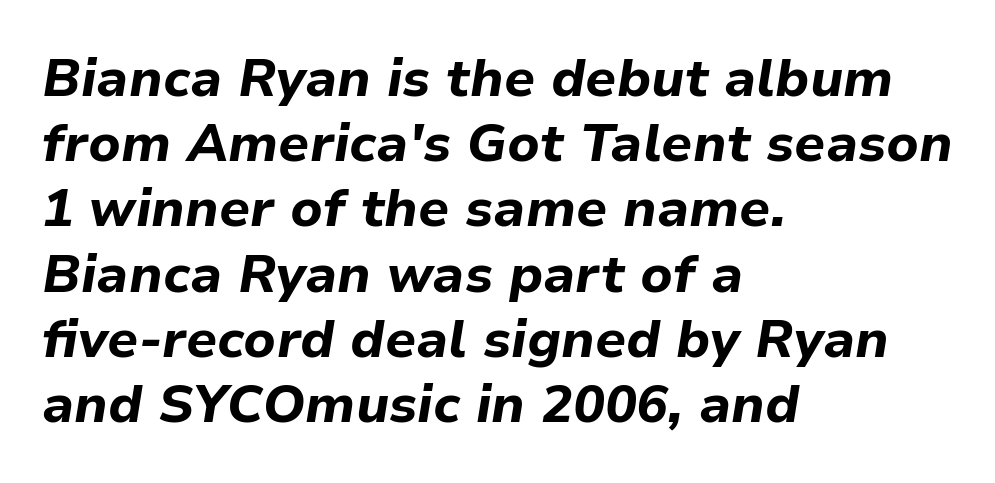
{"italic": "yes", "lean": "right", "slant_degrees": 9, "bold": "yes", "weight": "bold", "width": "normal", "stroke_contrast": "low", "x_height": "medium", "monospaced": "no", "underline": "no", "align": "left", "line_spacing_ratio": 1.23, "letter_spacing": "normal", "letter_spacing_em": 0.0, "glyph_px": 53}
